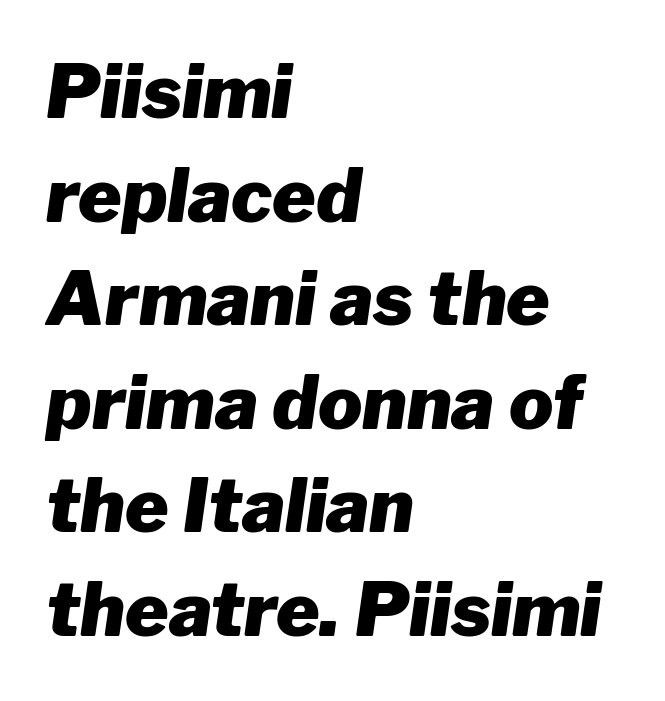
Type without underlining. The passage shown is typed in a proportional face where columns would drift. Rendered with sloped, italic letterforms. Reading down the column, the eye jumps a familiar distance to each next line. Characters follow at the spacing the type designer built in.
